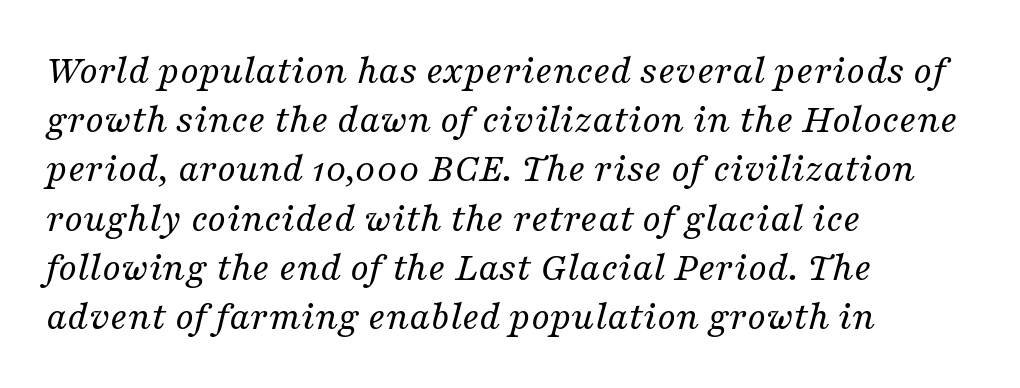
{"serif": "yes", "italic": "yes", "lean": "right", "slant_degrees": 16, "bold": "no", "weight": "regular", "width": "normal", "stroke_contrast": "medium", "x_height": "medium", "monospaced": "no", "underline": "no", "align": "left", "line_spacing_ratio": 1.2, "letter_spacing": "normal", "letter_spacing_em": 0.0, "glyph_px": 41}
